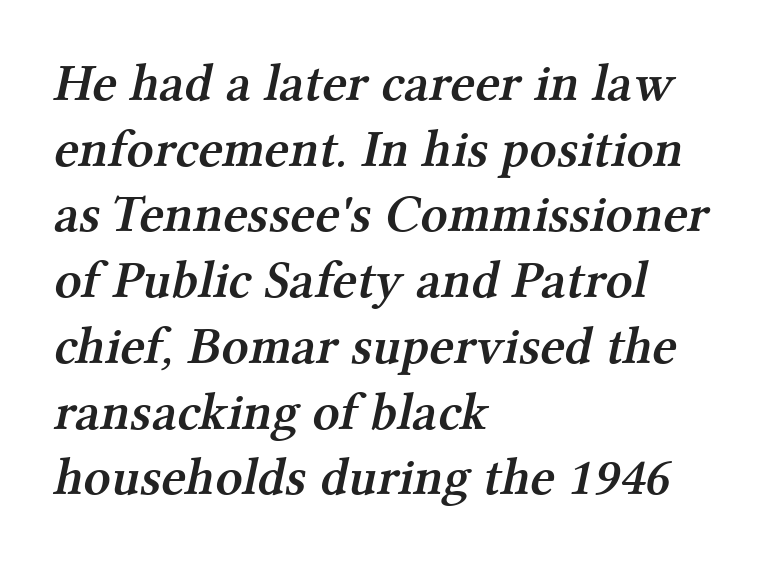
{"serif": "yes", "bold": "semi", "weight": "semibold", "width": "normal", "stroke_contrast": "medium", "x_height": "medium", "monospaced": "no", "underline": "no", "align": "left", "line_spacing_ratio": 1.24, "letter_spacing": "normal", "letter_spacing_em": 0.0, "glyph_px": 53}
